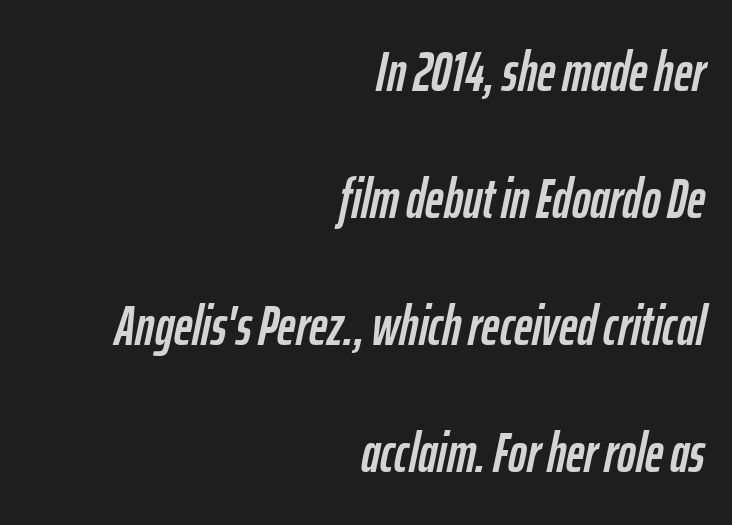
{"italic": "yes", "lean": "right", "slant_degrees": 12, "width": "condensed", "stroke_contrast": "low", "x_height": "medium", "monospaced": "no", "underline": "no", "align": "right", "line_spacing": "loose", "line_spacing_ratio": 2.27, "letter_spacing": "normal", "letter_spacing_em": 0.0, "glyph_px": 56}
